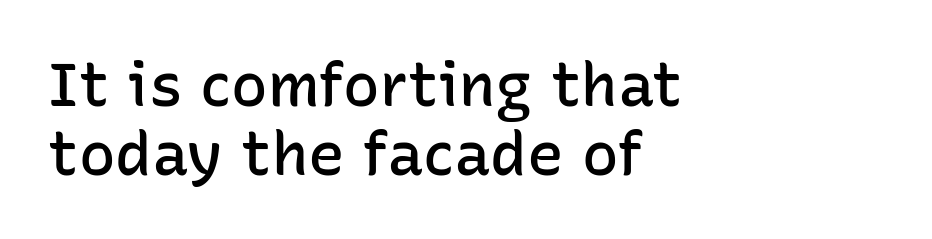
Q: Is the text bold? A: Semi-bold.
Q: Is the text italic (slanted)? A: No, it is upright.
Q: Is the typeface a serif or a sans-serif typeface? A: Sans-serif.
Q: Is the text underlined? A: No.
Q: How is the paragraph aligned? A: Left-aligned.
Q: Is the spacing between letters normal or unusually wide? A: Normal.
Q: Is the spacing between lines tight, normal or loose? A: Tight.
Q: Width (condensed, normal, or wide)? A: Normal.
Q: Stroke contrast? A: Low.
Q: x-height? A: Medium.
Q: Monospaced? A: No.
